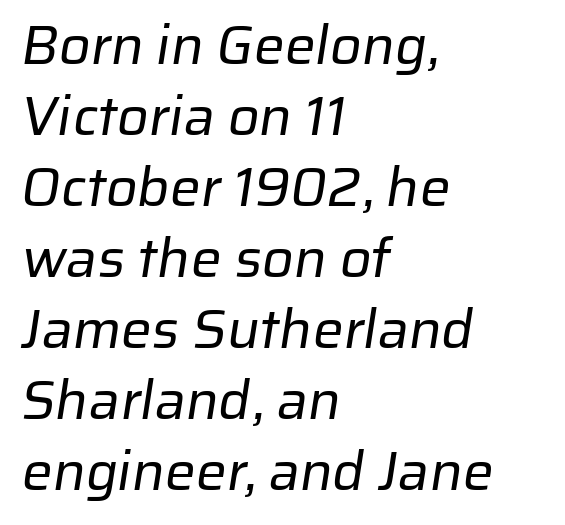
Observe the ordinary spacing: letters are neighbours, not strangers. Anything drawn beneath the words? Only blank space. The lines are quadded left. Note: no serifs on the glyphs. Is the type heavy? It reads as light-to-regular instead.
